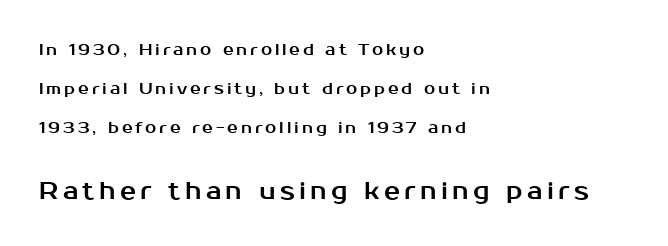
Q: Is the text italic (slanted)? A: No, it is upright.
Q: Is the text underlined? A: No.
Q: How is the paragraph aligned? A: Left-aligned.
Q: Is the spacing between lines tight, normal or loose? A: Loose.
Q: Which block of text is set in a larger size, the first (top) or the second (bottom)? A: The second (bottom) one.
